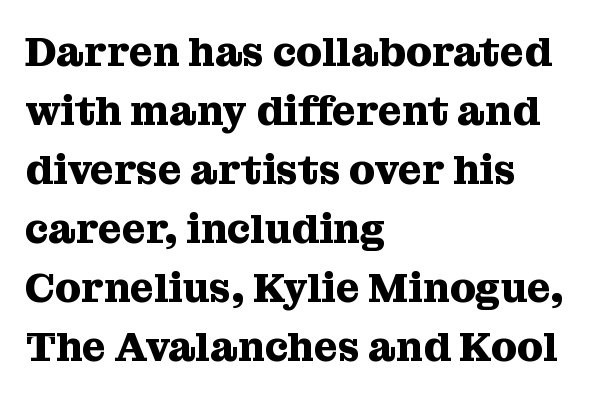
{"serif": "yes", "italic": "no", "bold": "yes", "weight": "heavy", "width": "normal", "stroke_contrast": "medium", "x_height": "medium", "monospaced": "no", "underline": "no", "align": "left", "line_spacing": "normal", "line_spacing_ratio": 1.44, "letter_spacing": "normal", "letter_spacing_em": 0.0, "glyph_px": 41}
